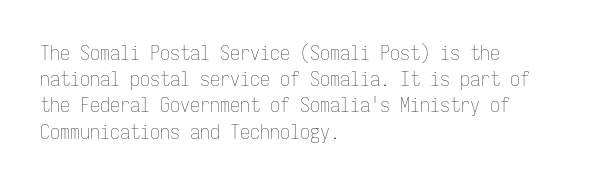
{"italic": "no", "bold": "no", "underline": "no", "align": "left", "line_spacing": "normal", "line_spacing_ratio": 1.31, "letter_spacing": "normal", "letter_spacing_em": 0.0, "glyph_px": 20}
